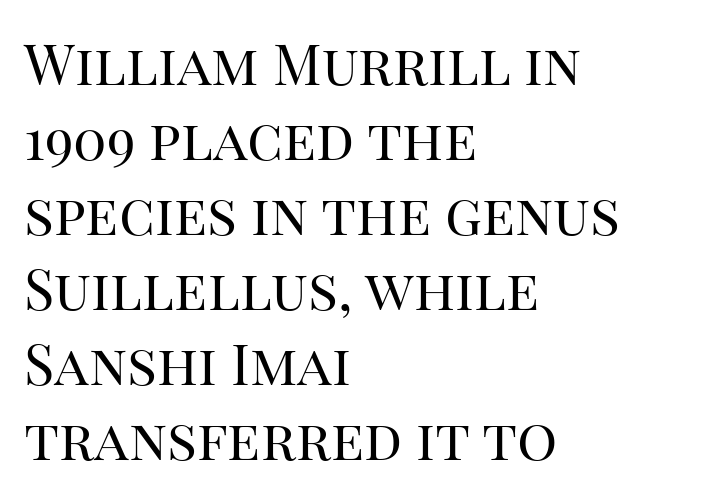
The glyphs are unaccompanied by any horizontal stroke below them. Unbolded letterforms with no extra heft. Proportional: the letters do not fall into vertical columns. The type family on display is of the serif kind.
